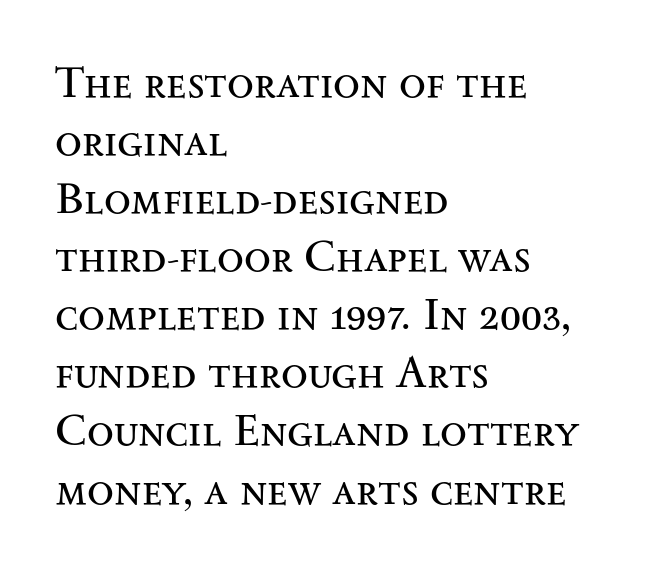
{"serif": "yes", "italic": "no", "bold": "no", "weight": "regular", "width": "wide", "stroke_contrast": "medium", "x_height": "small", "monospaced": "no", "underline": "no", "align": "left", "line_spacing": "normal", "line_spacing_ratio": 1.32, "letter_spacing": "normal", "letter_spacing_em": 0.0, "glyph_px": 44}
